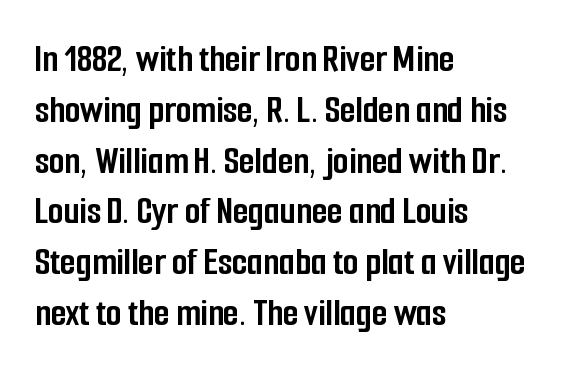
I'd describe the lettering as bold — thick and assertive. Tall strokes in this sample are plumb rather than angled. The letters advance in unequal steps, a hallmark of proportional type. How would I describe the line gaps? Plain and ordinary. This sample uses a sans-serif face.
